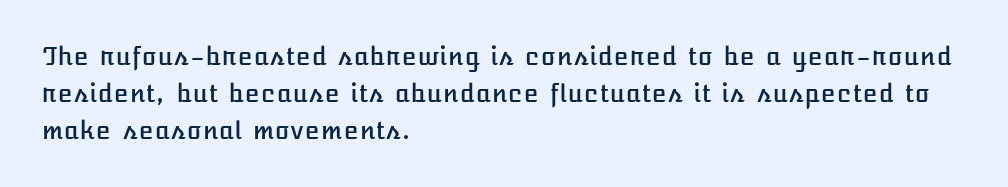
{"italic": "no", "underline": "no", "align": "left", "line_spacing": "normal", "line_spacing_ratio": 1.54, "letter_spacing": "normal", "letter_spacing_em": 0.0, "glyph_px": 24}
